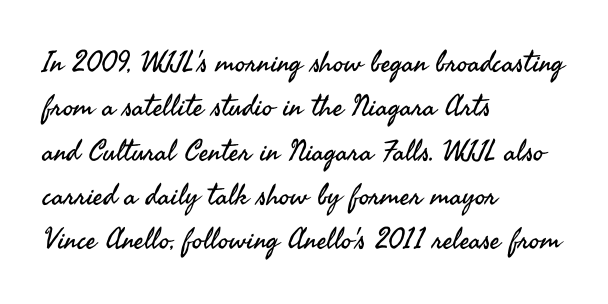
The image shows 29 px regular-weight sans-serif type; set left-aligned, normal line spacing (1.53x), normal letter spacing, not underlined; medium stroke contrast and a small x-height.
